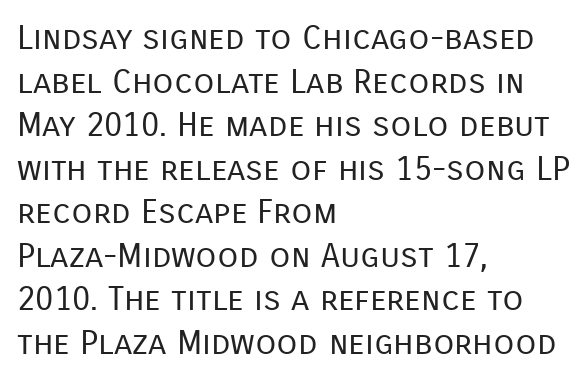
{"serif": "no", "italic": "no", "bold": "no", "weight": "regular", "width": "normal", "stroke_contrast": "low", "x_height": "medium", "monospaced": "no", "underline": "no", "align": "left", "line_spacing": "normal", "line_spacing_ratio": 1.28, "letter_spacing": "normal", "letter_spacing_em": 0.0, "glyph_px": 34}
